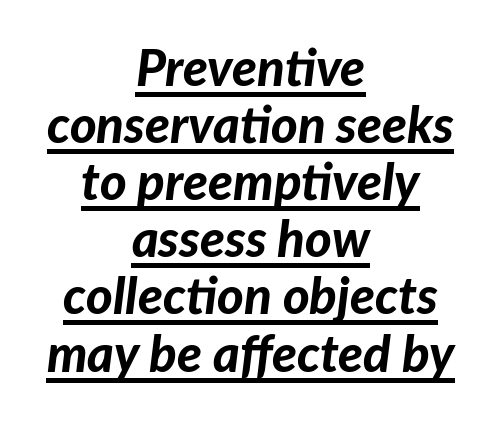
The image shows 51 px bold type, italic (leaning right); set centered, tight line spacing (1.12x), normal letter spacing, underlined; low stroke contrast and a medium x-height.
